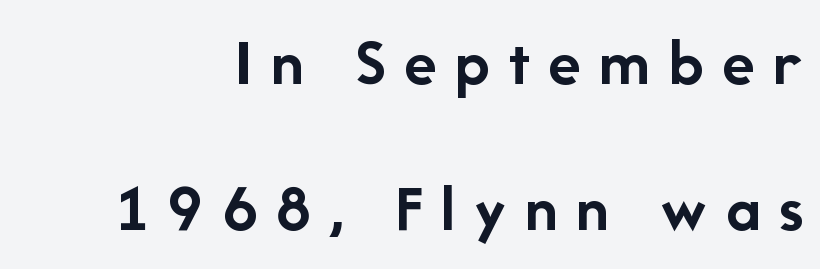
Q: Is the text bold? A: Yes.
Q: Is the text italic (slanted)? A: No, it is upright.
Q: Is the typeface a serif or a sans-serif typeface? A: Sans-serif.
Q: Is the text underlined? A: No.
Q: Is the spacing between letters normal or unusually wide? A: Unusually wide.
Q: Is the spacing between lines tight, normal or loose? A: Loose.
Q: Width (condensed, normal, or wide)? A: Normal.
Q: Stroke contrast? A: Low.
Q: x-height? A: Medium.
Q: Monospaced? A: No.
